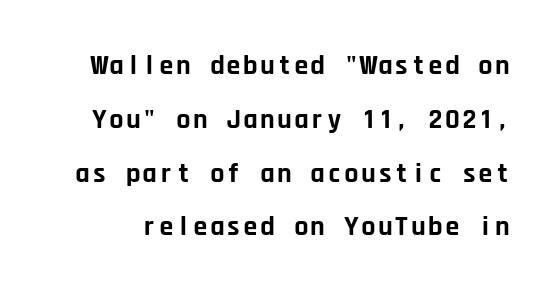
The image shows 28 px bold sans-serif type, upright, monospaced; set loose line spacing (1.92x), normal letter spacing, not underlined; low stroke contrast and a large x-height.
